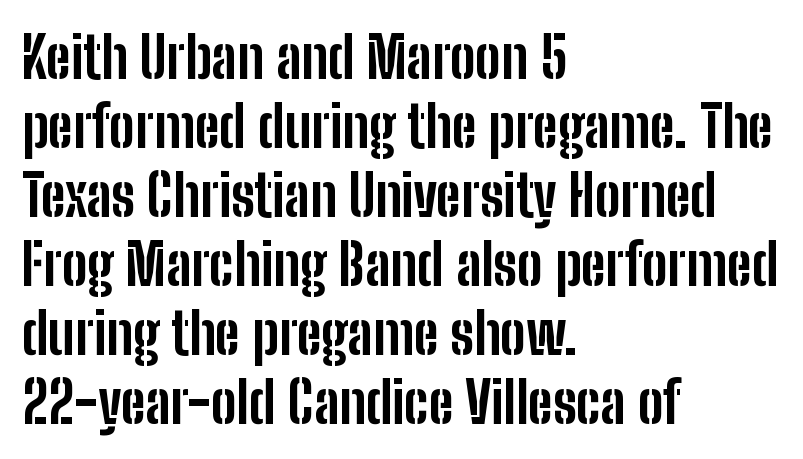
{"serif": "no", "italic": "no", "bold": "yes", "weight": "bold", "width": "condensed", "stroke_contrast": "low", "x_height": "medium", "monospaced": "no", "underline": "no", "align": "left", "line_spacing_ratio": 1.21, "letter_spacing": "normal", "letter_spacing_em": 0.0, "glyph_px": 57}
